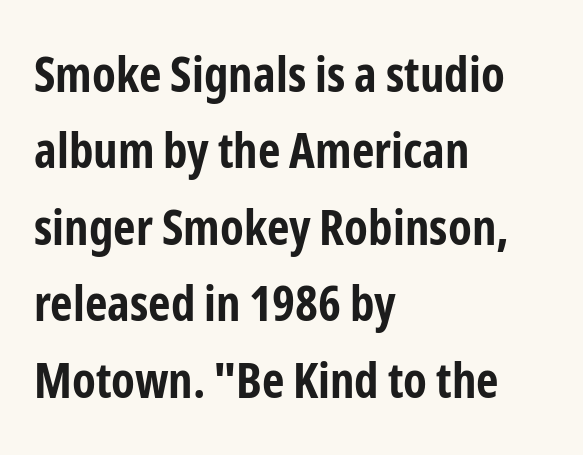
Each line starts at the same left margin while the right side varies. The block of text has a typical density, with ordinary space between rows. Words float on clear page, feet unadorned. Italic: no, the glyphs are upright roman. Font category for this specimen: sans-serif.
